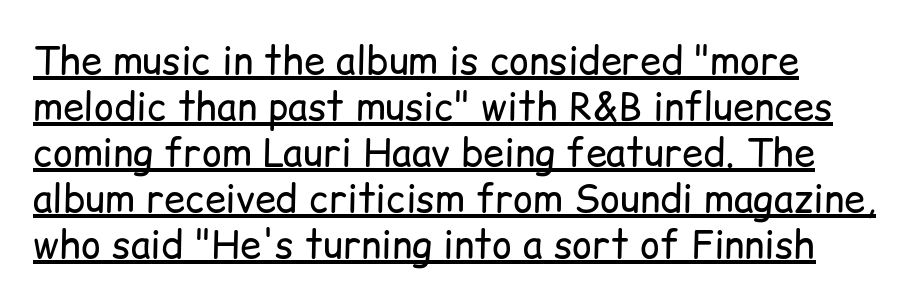
Nope, no serifs anywhere on these letters. Note the varied advance widths — an 'i' is clearly narrower than an 'm'. Every row of glyphs begins at an identical x-position on the left. Looks like someone drew a line under every word here. The face looks like a standard text weight, possibly lighter.
